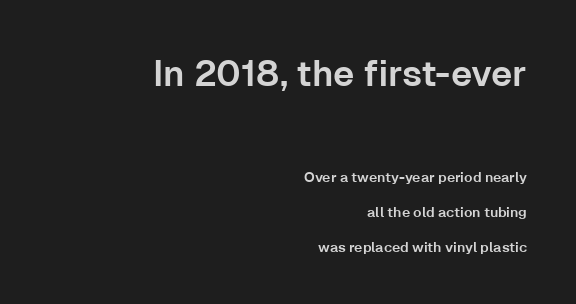
The image shows 36 px sans-serif type, upright; set right-aligned, loose line spacing (2.48x), normal letter spacing, not underlined; the first (top) block is 2.57x larger; low stroke contrast and a medium x-height.
